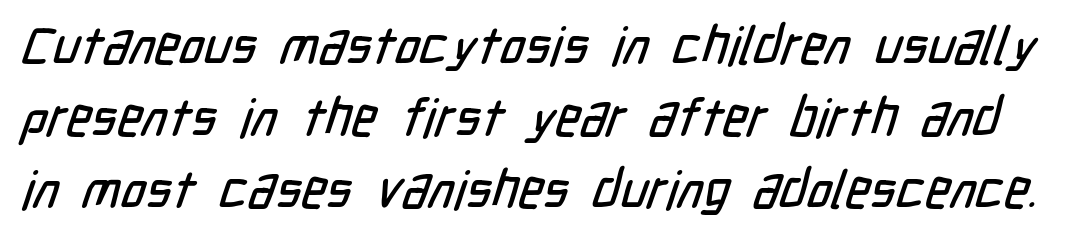
Q: Is the typeface a serif or a sans-serif typeface? A: Sans-serif.
Q: Is the text underlined? A: No.
Q: Is the spacing between letters normal or unusually wide? A: Normal.
Q: Is the spacing between lines tight, normal or loose? A: Normal.
Q: Width (condensed, normal, or wide)? A: Condensed.
Q: Stroke contrast? A: Low.
Q: x-height? A: Medium.
Q: Monospaced? A: No.
